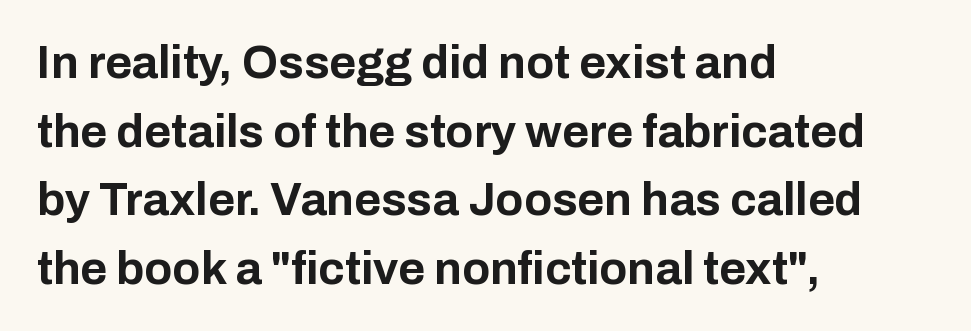
{"serif": "no", "italic": "no", "bold": "yes", "weight": "bold", "width": "normal", "stroke_contrast": "low", "x_height": "medium", "monospaced": "no", "underline": "no", "align": "left", "line_spacing": "normal", "line_spacing_ratio": 1.49, "letter_spacing": "normal", "letter_spacing_em": 0.0, "glyph_px": 46}
